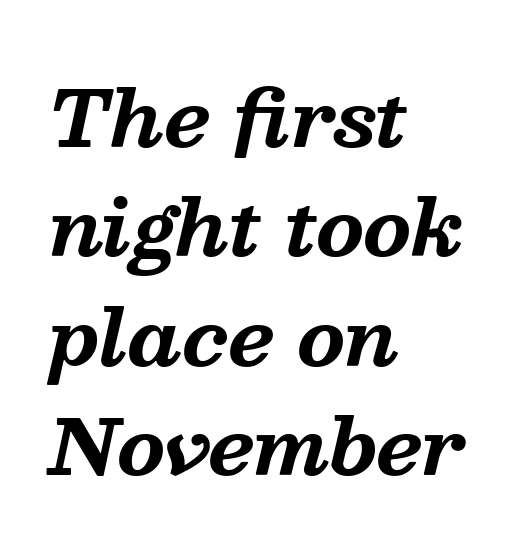
Q: Is the text bold? A: Yes.
Q: Is the text italic (slanted)? A: Yes, it leans right by about 13 degrees.
Q: Is the typeface a serif or a sans-serif typeface? A: Serif.
Q: Is the text underlined? A: No.
Q: How is the paragraph aligned? A: Left-aligned.
Q: Is the spacing between letters normal or unusually wide? A: Normal.
Q: Is the spacing between lines tight, normal or loose? A: Normal.
Q: Width (condensed, normal, or wide)? A: Normal.
Q: Stroke contrast? A: Medium.
Q: x-height? A: Medium.
Q: Monospaced? A: No.
